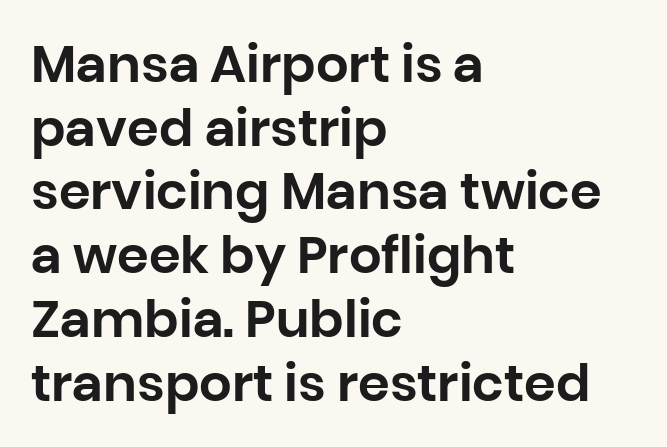
{"serif": "no", "italic": "no", "width": "normal", "stroke_contrast": "low", "x_height": "large", "monospaced": "no", "underline": "no", "align": "left", "line_spacing": "normal", "line_spacing_ratio": 1.25, "letter_spacing": "normal", "letter_spacing_em": 0.0, "glyph_px": 51}
